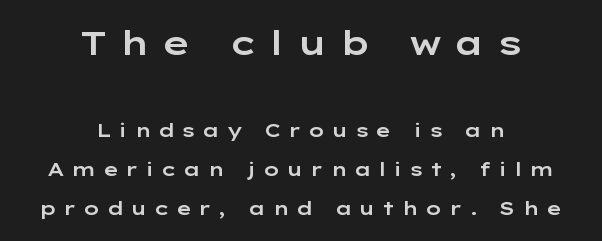
Q: Is the text italic (slanted)? A: No, it is upright.
Q: Is the typeface a serif or a sans-serif typeface? A: Sans-serif.
Q: Is the text underlined? A: No.
Q: How is the paragraph aligned? A: Centered.
Q: Is the spacing between letters normal or unusually wide? A: Unusually wide.
Q: Is the spacing between lines tight, normal or loose? A: Loose.
Q: Which block of text is set in a larger size, the first (top) or the second (bottom)? A: The first (top) one.
Q: Width (condensed, normal, or wide)? A: Wide.
Q: Stroke contrast? A: Low.
Q: x-height? A: Medium.
Q: Monospaced? A: No.
